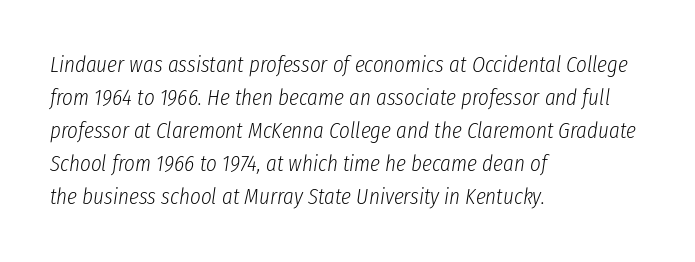
The image shows 23 px text type, italic (leaning right); set left-aligned, normal line spacing (1.44x), normal letter spacing, not underlined.
